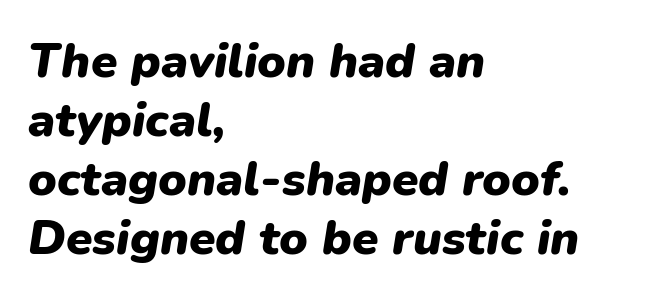
Posture: slanted. The gap between lines stays unmarked. The lines are quadded left. Thick stems and heavy bowls — unmistakably bold. The face used here is rendered with its standard letterfit.
